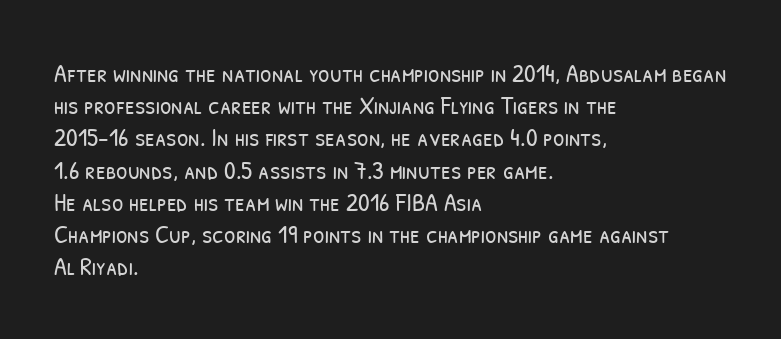
{"bold": "no", "underline": "no", "align": "left", "line_spacing_ratio": 1.24, "letter_spacing": "normal", "letter_spacing_em": 0.0, "glyph_px": 26}
